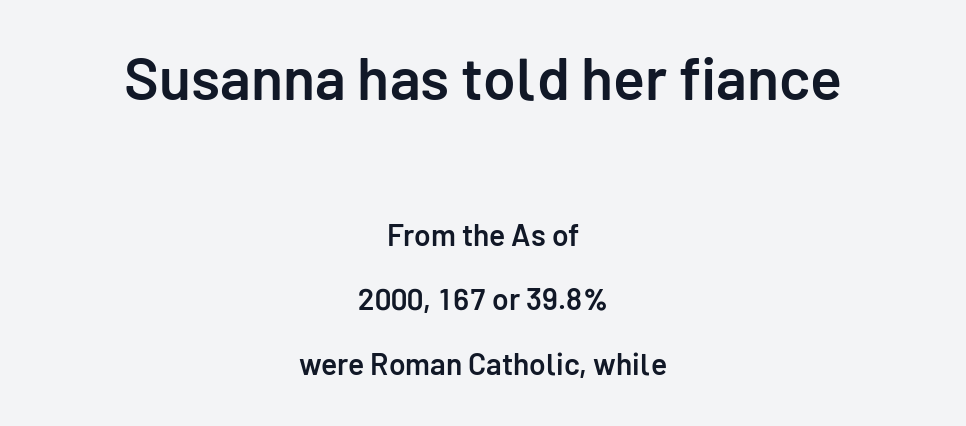
The image shows 59 px semibold sans-serif type, upright; set centered, loose line spacing (2.16x), normal letter spacing, not underlined; the first (top) block is 1.97x larger; low stroke contrast and a medium x-height.
